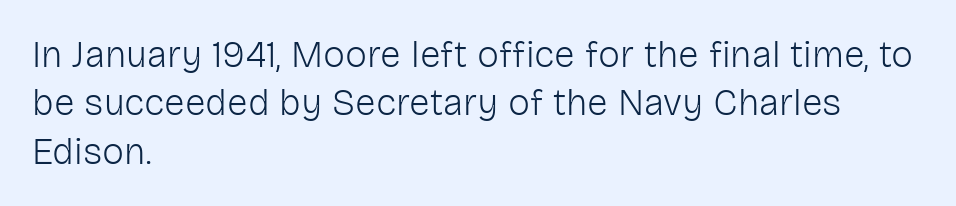
Q: Is the text bold? A: No.
Q: Is the text italic (slanted)? A: No, it is upright.
Q: Is the typeface a serif or a sans-serif typeface? A: Sans-serif.
Q: Is the text underlined? A: No.
Q: How is the paragraph aligned? A: Left-aligned.
Q: Is the spacing between letters normal or unusually wide? A: Normal.
Q: Is the spacing between lines tight, normal or loose? A: Normal.
Q: Width (condensed, normal, or wide)? A: Normal.
Q: Stroke contrast? A: Low.
Q: x-height? A: Medium.
Q: Monospaced? A: No.
